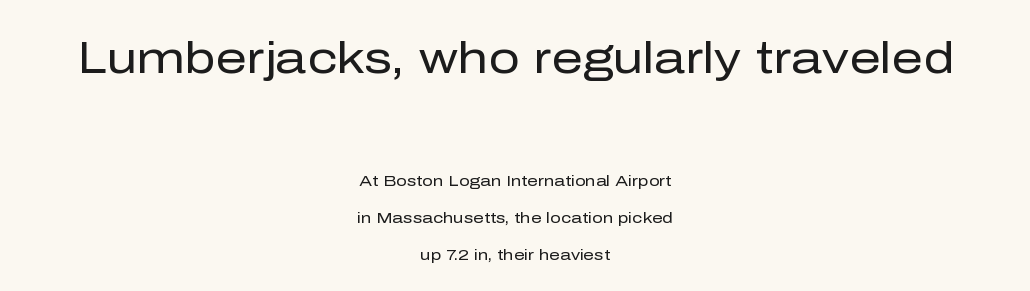
The image shows 44 px regular-weight sans-serif type, upright; set centered, loose line spacing (2.47x), normal letter spacing, not underlined; the first (top) block is 2.93x larger; low stroke contrast and a medium x-height.
